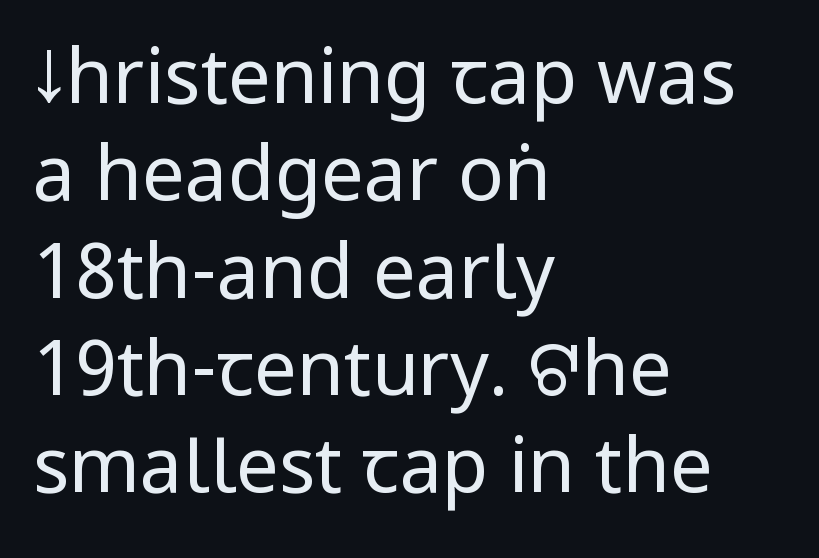
The image shows 76 px regular-weight, condensed sans-serif type, upright; set left-aligned, normal line spacing (1.28x), normal letter spacing, not underlined; low stroke contrast and a large x-height.
